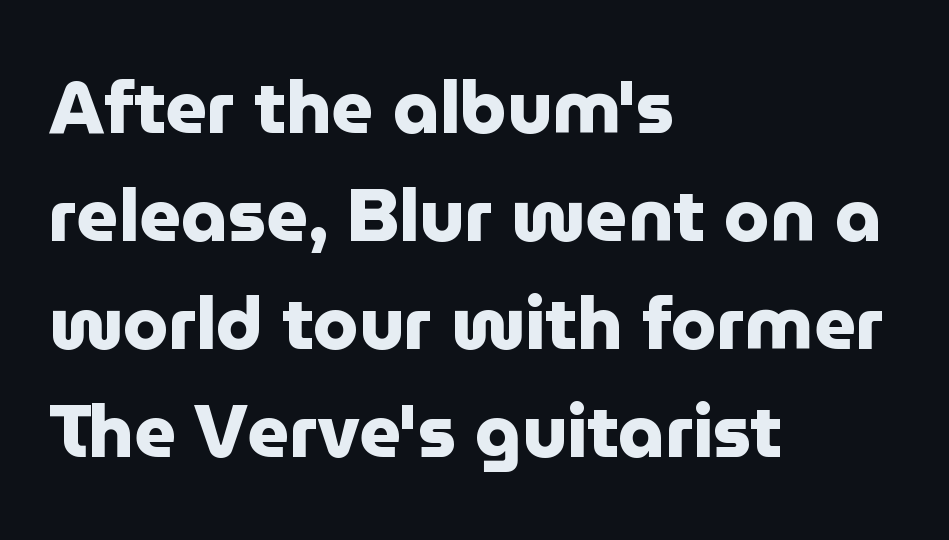
Descenders are the only things crossing below the line. Check where the strokes stop: nothing finishes them off — pure sans. Every character sits straight up, as roman type does. Students, this is bold: see how much ink each stroke carries. Each letter keeps its own natural width here, so spacing adapts to shape. The vertical gap from one line to the next is medium.
